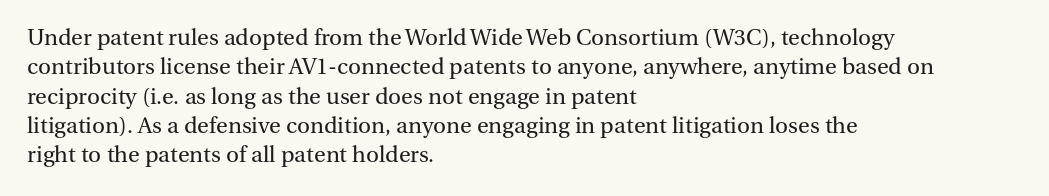
Notice how the stems are strictly vertical — no italics here. Standard letterfit; no display-style spreading of the glyphs. The space beneath each line is pristine and unruled. Counters stay open thanks to moderate or lighter strokes. A classic flush-left, rag-right setting is used for this passage.
